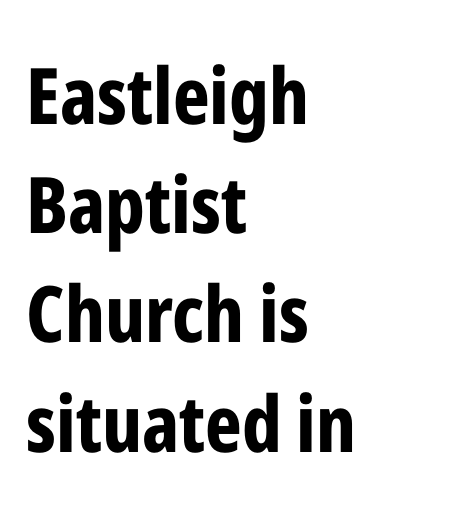
The image shows 78 px bold, condensed sans-serif type, upright; set left-aligned, normal line spacing (1.4x), normal letter spacing, not underlined; low stroke contrast and a medium x-height.
